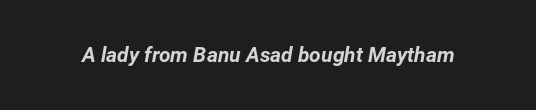
{"italic": "yes", "lean": "right", "slant_degrees": 12, "bold": "yes", "underline": "no", "letter_spacing": "normal", "letter_spacing_em": 0.0, "glyph_px": 21}
